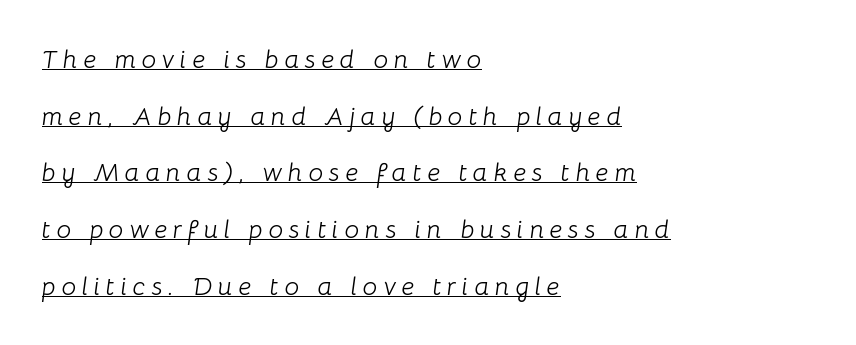
The image shows 26 px text type, italic (leaning right); set left-aligned, loose line spacing (2.18x), unusually wide letter spacing (+0.22 em), underlined.
